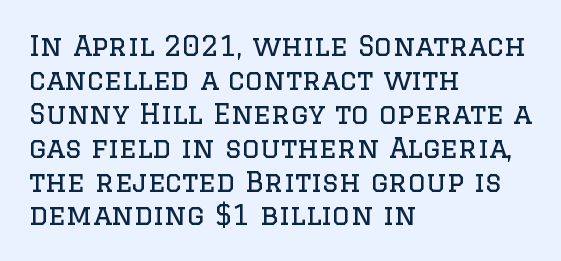
You could not count columns in this text — the font is proportionally spaced. Every row of glyphs begins at an identical x-position on the left. The face used here is rendered with its standard letterfit. Weight: regular or lighter. The characters display serif detailing at their extremities.
